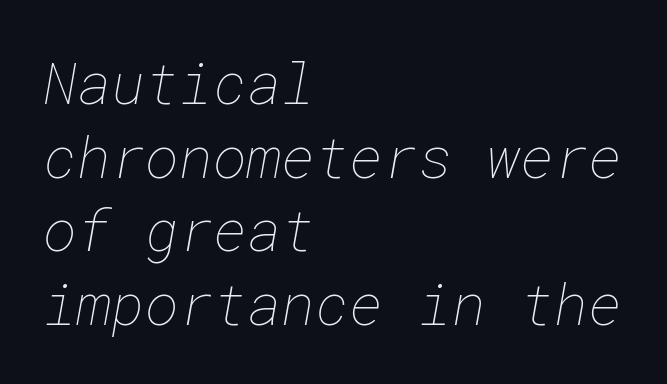
{"bold": "no", "weight": "thin", "width": "normal", "stroke_contrast": "low", "x_height": "medium", "underline": "no", "align": "left", "line_spacing": "normal", "line_spacing_ratio": 1.27, "letter_spacing": "normal", "letter_spacing_em": 0.0, "glyph_px": 58}
